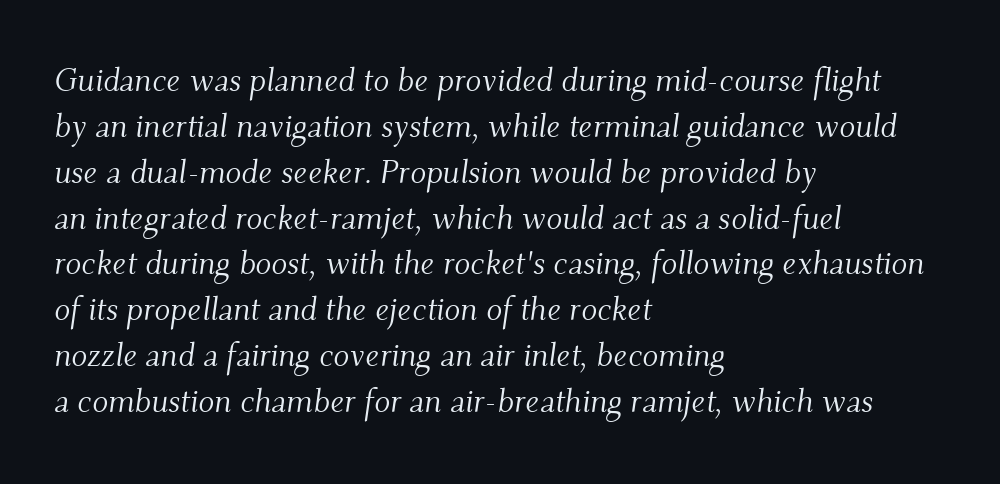
Observe the ordinary spacing: letters are neighbours, not strangers. The space directly below the letters is spotless. This is not heavy type; no bold has been used. Note the varied advance widths — an 'i' is clearly narrower than an 'm'. Baseline-to-baseline distance is the conventional proportion of letter height.
